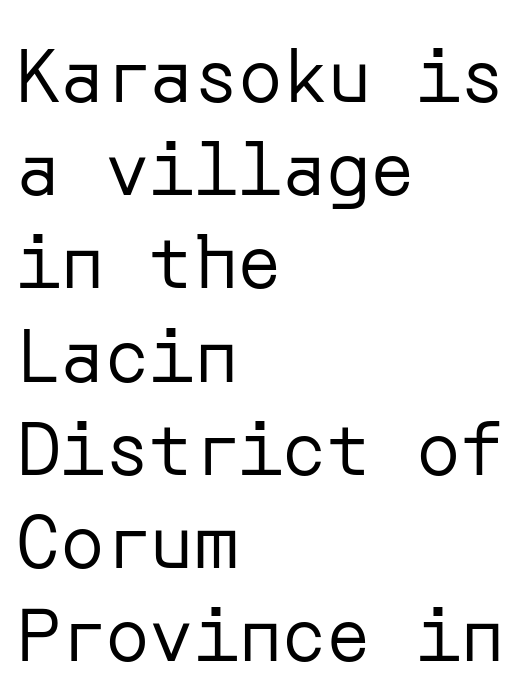
Q: Is the text bold? A: No.
Q: Is the text italic (slanted)? A: No, it is upright.
Q: Is the typeface a serif or a sans-serif typeface? A: Sans-serif.
Q: Is the text underlined? A: No.
Q: How is the paragraph aligned? A: Left-aligned.
Q: Is the spacing between letters normal or unusually wide? A: Normal.
Q: Is the spacing between lines tight, normal or loose? A: Normal.
Q: Width (condensed, normal, or wide)? A: Normal.
Q: Stroke contrast? A: Low.
Q: x-height? A: Medium.
